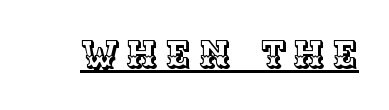
Q: Is the text italic (slanted)? A: No, it is upright.
Q: Is the text underlined? A: Yes.
Q: Is the spacing between letters normal or unusually wide? A: Unusually wide.
Q: Width (condensed, normal, or wide)? A: Normal.
Q: x-height? A: Large.
Q: Monospaced? A: No.
